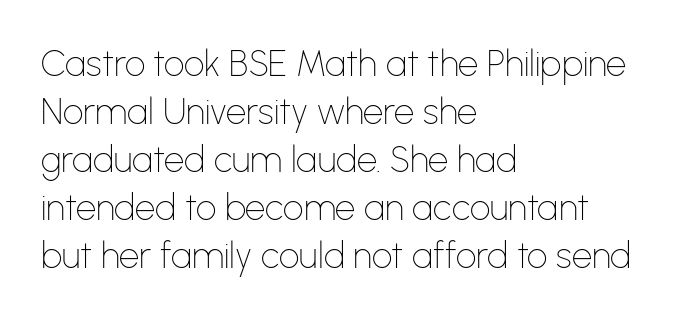
The image shows 36 px thin sans-serif type, upright; set left-aligned, normal line spacing (1.33x), normal letter spacing, not underlined; low stroke contrast and a medium x-height.
